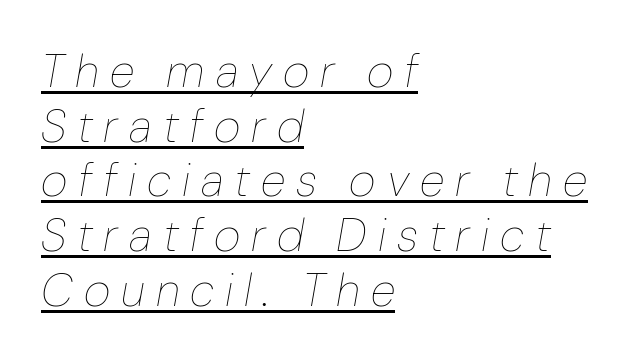
Q: Is the text bold? A: No.
Q: Is the text italic (slanted)? A: Yes, it leans right by about 10 degrees.
Q: Is the text underlined? A: Yes.
Q: How is the paragraph aligned? A: Left-aligned.
Q: Is the spacing between letters normal or unusually wide? A: Unusually wide.
Q: Width (condensed, normal, or wide)? A: Normal.
Q: Stroke contrast? A: Low.
Q: x-height? A: Medium.
Q: Monospaced? A: No.
